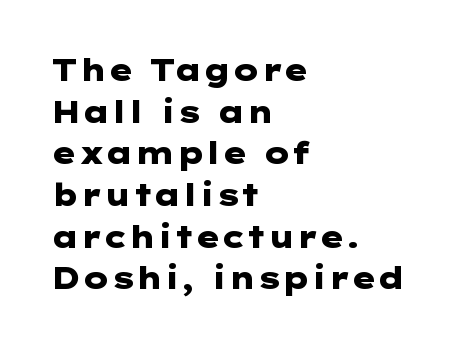
The image shows 30 px heavy, wide sans-serif type, upright; set left-aligned, normal line spacing (1.39x), normal letter spacing, not underlined; low stroke contrast and a medium x-height.
